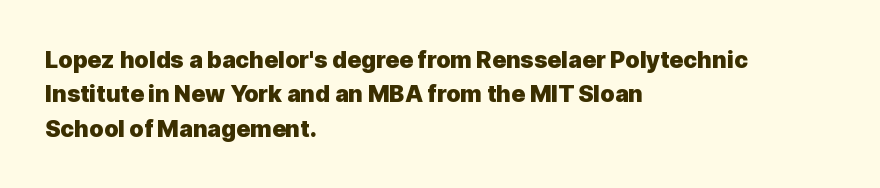
The image shows 23 px bold type, upright; set left-aligned, normal line spacing (1.5x), normal letter spacing, not underlined.
